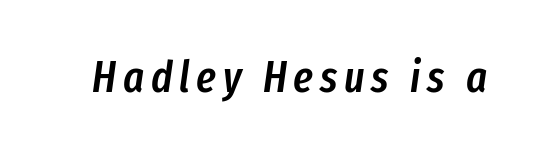
Q: Is the text bold? A: Semi-bold.
Q: Is the text italic (slanted)? A: Yes, it leans right by about 8 degrees.
Q: Is the text underlined? A: No.
Q: Width (condensed, normal, or wide)? A: Condensed.
Q: Stroke contrast? A: Low.
Q: x-height? A: Medium.
Q: Monospaced? A: No.
